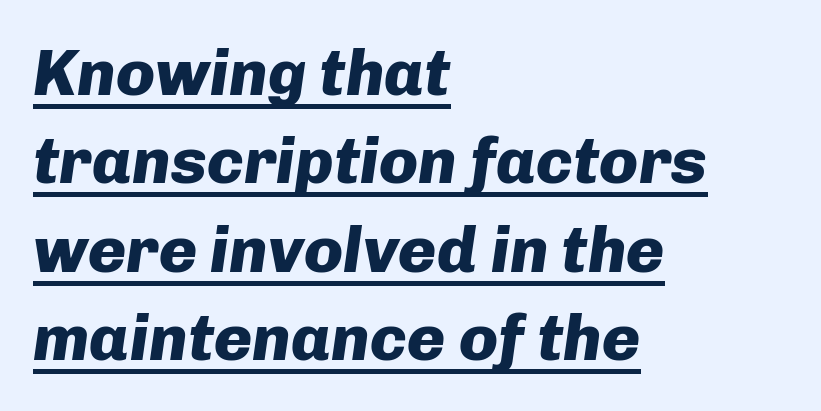
{"italic": "yes", "lean": "right", "slant_degrees": 8, "bold": "yes", "weight": "heavy", "width": "normal", "stroke_contrast": "low", "x_height": "medium", "monospaced": "no", "underline": "yes", "align": "left", "line_spacing": "normal", "line_spacing_ratio": 1.36, "letter_spacing": "normal", "letter_spacing_em": 0.0, "glyph_px": 65}
